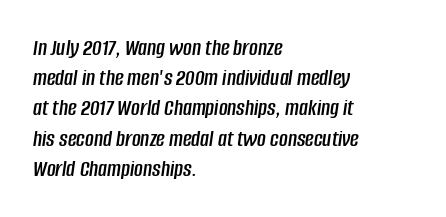
Just letters on the line, the space beneath them empty. The letters are slanted; this is an italic face. Honestly, the letter spacing is just normal — you wouldn't notice it. Rows of type keep a routine distance in the vertical direction.
